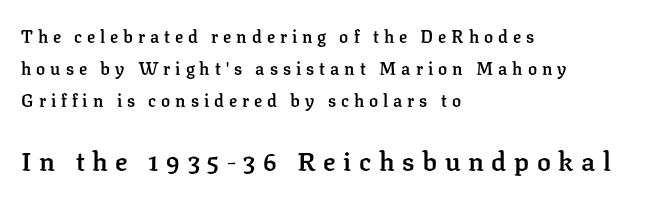
Glance below the letters and you will spot only blank space. Ascenders rise straight up at ninety degrees. Leftover space on each line is placed entirely after the last word. The letters are semibold — heavier than regular but short of a full bold.
